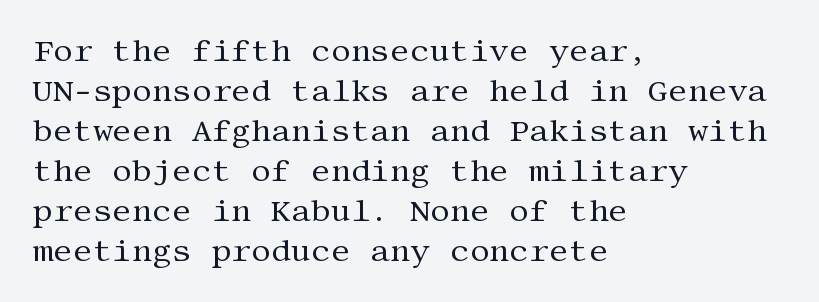
Caption: face not bold, strokes unweighted. To sum up the face: it has serifs. Leading matches the norm, producing a regular column. One-word summary of the alignment: left. The rendering keeps characters at their native spacing. The words here are not underlined.
